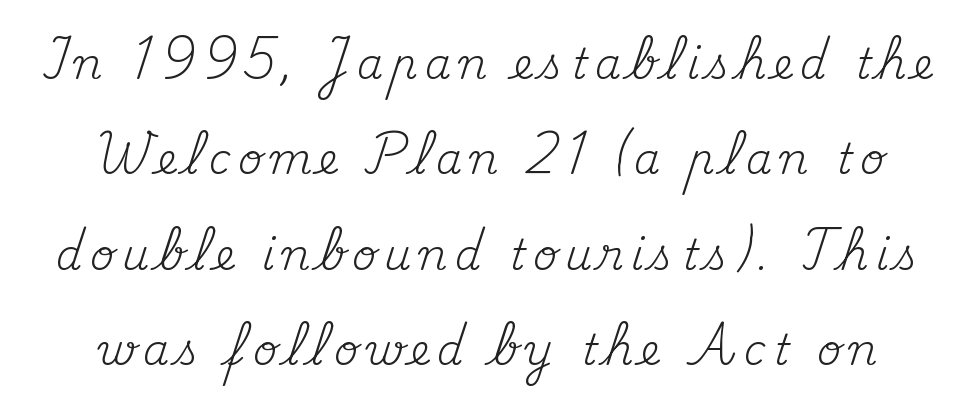
The image shows 42 px regular-weight serif type; set centered, loose line spacing (2.27x), not underlined; medium stroke contrast and a small x-height.
